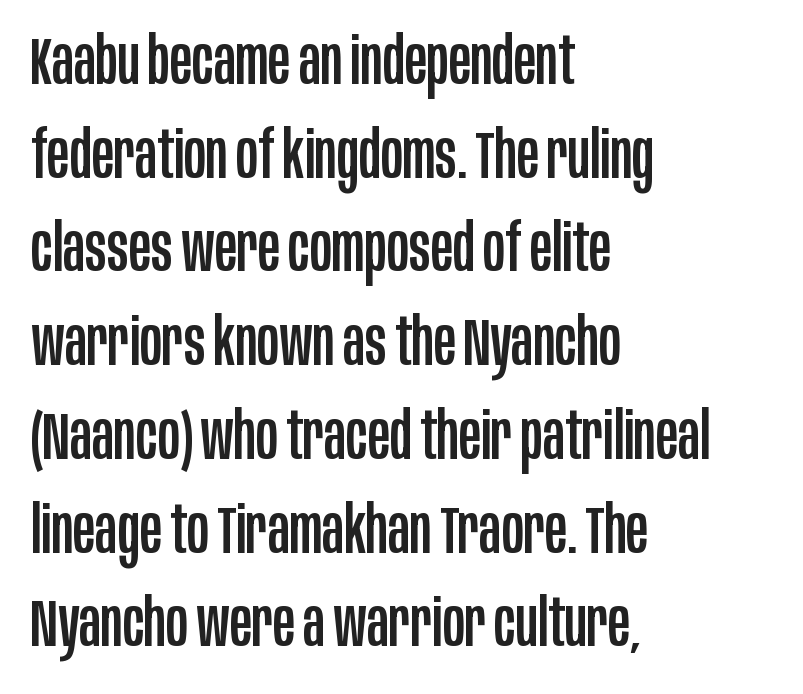
Proportional: the letters do not fall into vertical columns. The lines in this sample share a left origin and differ only in where they stop. Rendered with straight, roman letterforms. Descenders hang freely into open space. Default kerning and tracking; the words read as compact shapes. Interline gaps are of average width in this sample.
